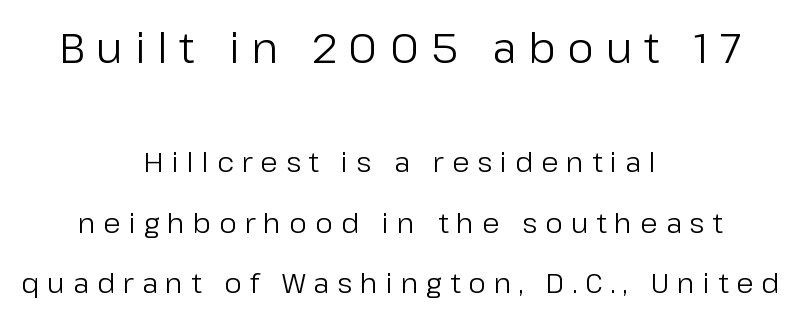
{"serif": "no", "italic": "no", "bold": "no", "weight": "regular", "width": "normal", "stroke_contrast": "low", "x_height": "medium", "monospaced": "no", "underline": "no", "align": "center", "line_spacing": "loose", "line_spacing_ratio": 2.16, "letter_spacing": "wide", "letter_spacing_em": 0.28, "larger_block": "first", "size_ratio": 1.5, "glyph_px": 42}
